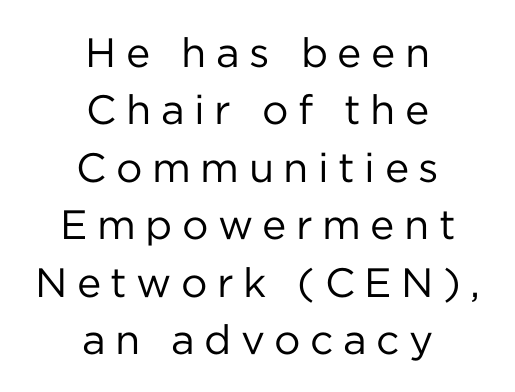
The image shows 41 px regular-weight sans-serif type, upright; set centered, normal line spacing (1.4x), unusually wide letter spacing (+0.23 em), not underlined; low stroke contrast and a medium x-height.
